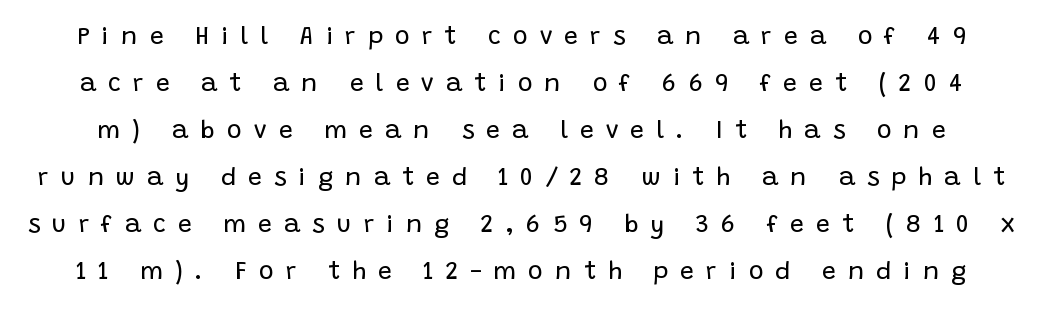
The image shows 25 px text type, upright; set line spacing 1.88x, unusually wide letter spacing (+0.48 em), not underlined.
